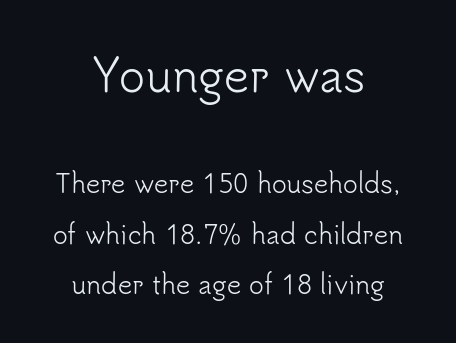
The image shows 44 px light sans-serif type, upright; set centered, loose line spacing (2.02x), normal letter spacing, not underlined; the first (top) block is 1.76x larger; low stroke contrast and a small x-height.
